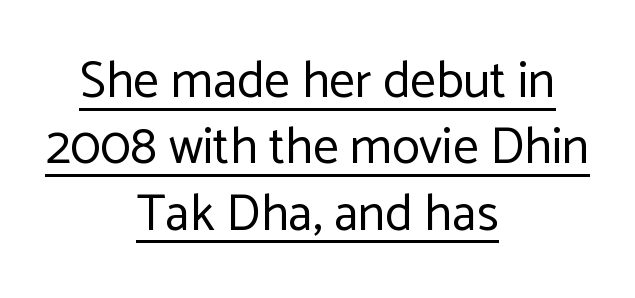
Each letter's strokes conclude bluntly, with no projecting serifs. Looks like regular typesetting: each glyph gets only the width it needs. Nothing unusual about the tracking: characters are spaced as the font intends. The axis of the letterforms is exactly vertical.
